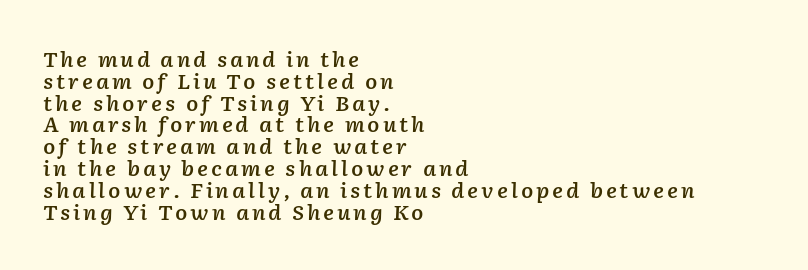
The glyphs look as if they've been sheared to an angle. Underlining? Definitely not there. The setting favours the left margin, as ordinary paragraphs usually do. The letters are semibold — heavier than regular but short of a full bold.
